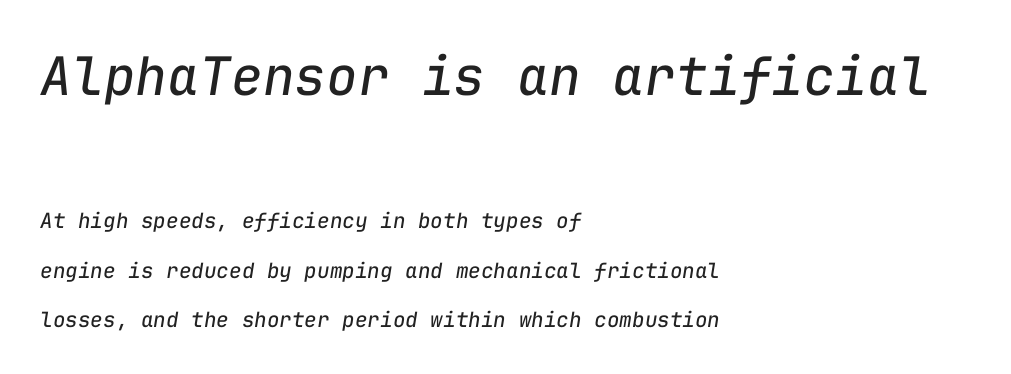
These lines were composed using italics. Weight: regular or lighter. Descenders are the only things crossing below the line. Horizontal alignment here is leftward, the default for most running prose. The letters sit at their default tracking, neither squeezed nor spread. The letters in the upper block stand taller than those in the block below.
